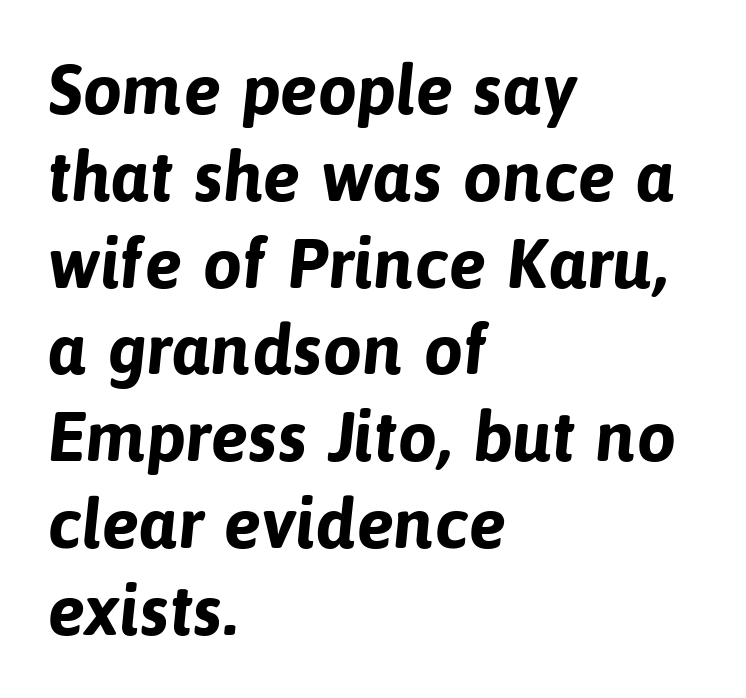
Q: Is the text bold? A: Yes.
Q: Is the typeface a serif or a sans-serif typeface? A: Sans-serif.
Q: Is the text underlined? A: No.
Q: How is the paragraph aligned? A: Left-aligned.
Q: Is the spacing between letters normal or unusually wide? A: Normal.
Q: Width (condensed, normal, or wide)? A: Normal.
Q: Stroke contrast? A: Low.
Q: x-height? A: Medium.
Q: Monospaced? A: No.
